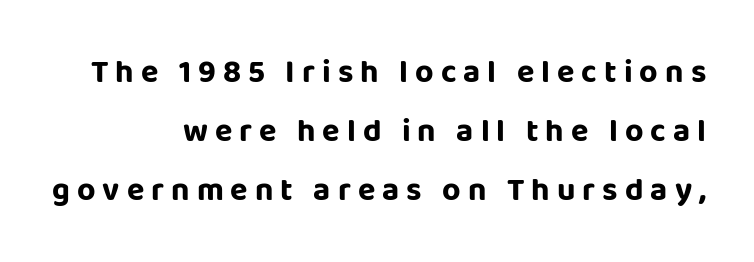
Anything drawn beneath the words? Only blank space. Unlike italic type, these characters show no tilt at all. Line endings align vertically; line beginnings do not. Here the designer chose a conventional face with non-uniform glyph widths. You'd pick this weight for a headline — it's a proper bold.
